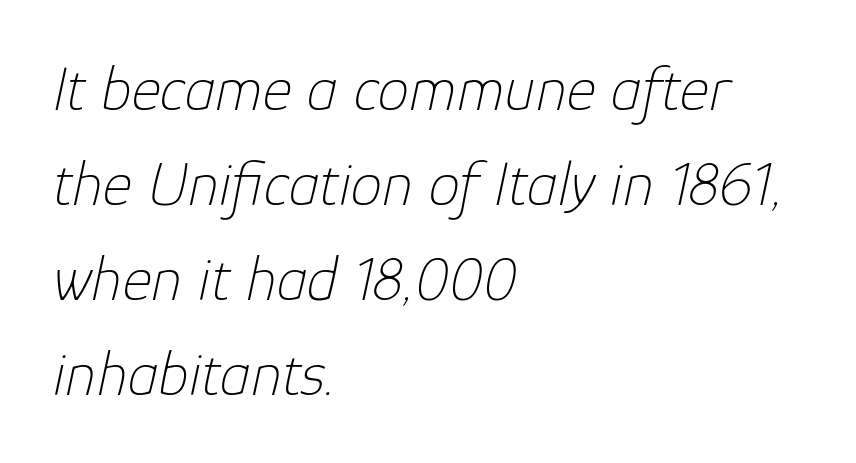
Glyph-to-glyph distance matches everyday printed text. Check the space under the baseline: it is left empty. The weight tops out at a normal text grade. One-word summary of the alignment: left. Varying glyph widths throughout — classic text-font behaviour.
